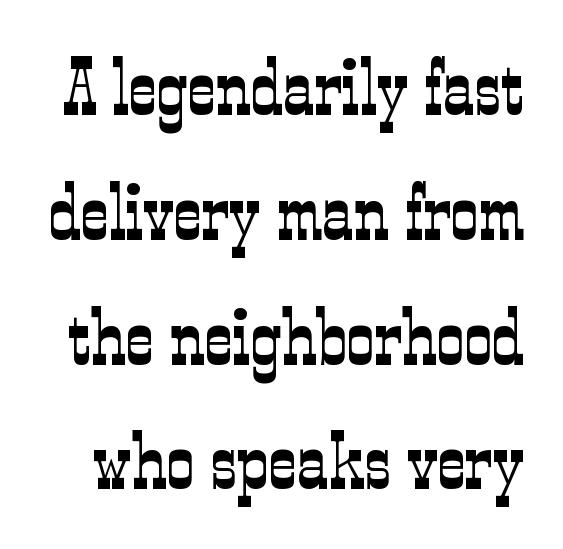
{"serif": "yes", "italic": "no", "bold": "no", "weight": "light", "width": "condensed", "stroke_contrast": "low", "x_height": "medium", "monospaced": "no", "underline": "no", "line_spacing": "normal", "line_spacing_ratio": 1.6, "letter_spacing": "normal", "letter_spacing_em": 0.0, "glyph_px": 78}
